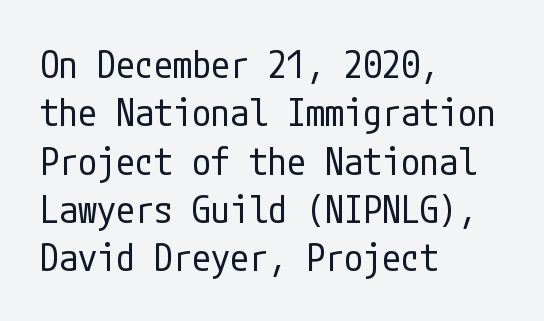
Q: Is the text bold? A: No.
Q: Is the text italic (slanted)? A: No, it is upright.
Q: Is the typeface a serif or a sans-serif typeface? A: Sans-serif.
Q: Is the text underlined? A: No.
Q: How is the paragraph aligned? A: Left-aligned.
Q: Is the spacing between letters normal or unusually wide? A: Normal.
Q: Is the spacing between lines tight, normal or loose? A: Normal.
Q: Width (condensed, normal, or wide)? A: Condensed.
Q: Stroke contrast? A: Low.
Q: x-height? A: Medium.
